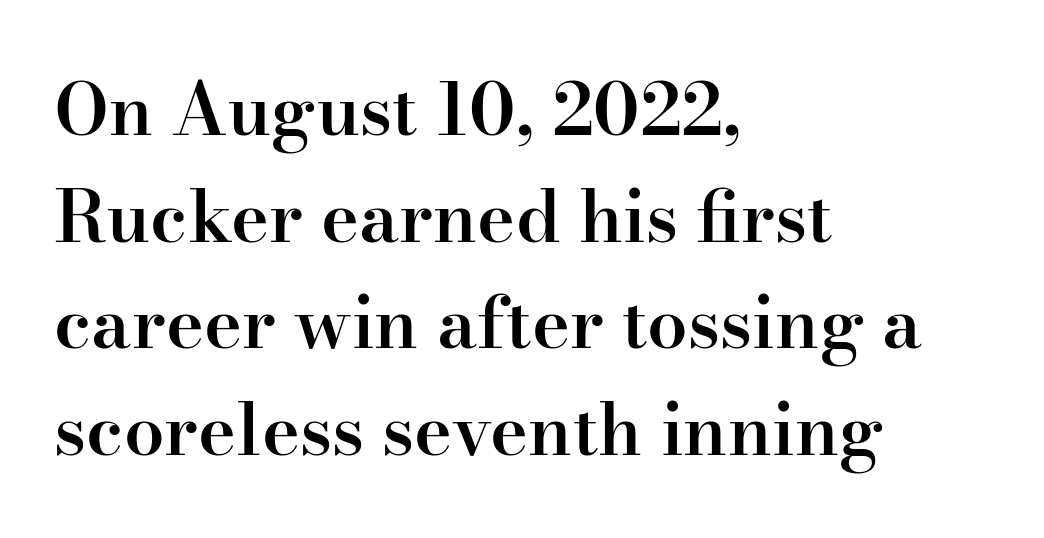
The image shows 72 px semibold serif type, upright; set left-aligned, normal line spacing (1.48x), normal letter spacing, not underlined; high stroke contrast and a small x-height.
